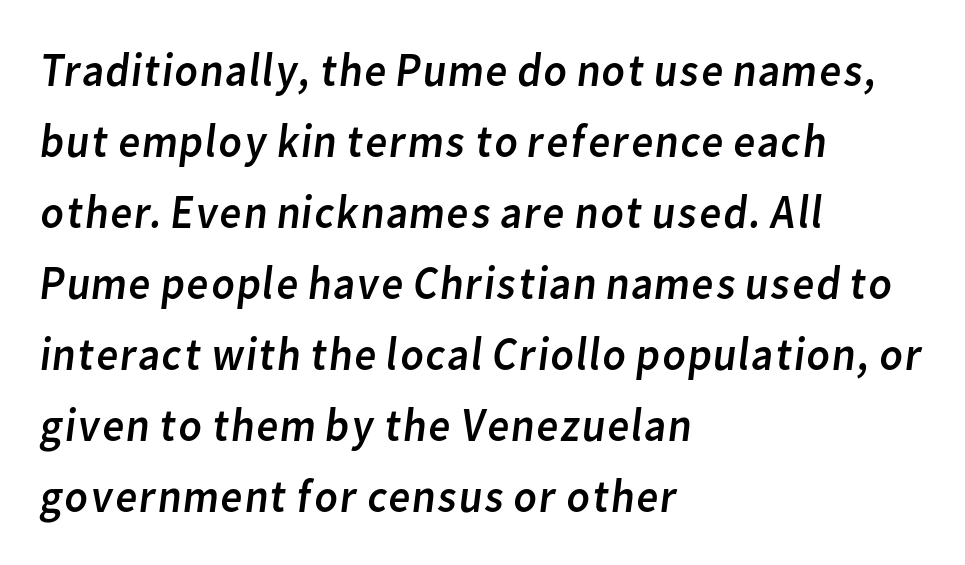
The image shows 48 px regular-weight sans-serif type; set left-aligned, normal line spacing (1.48x), normal letter spacing, not underlined; low stroke contrast and a medium x-height.
